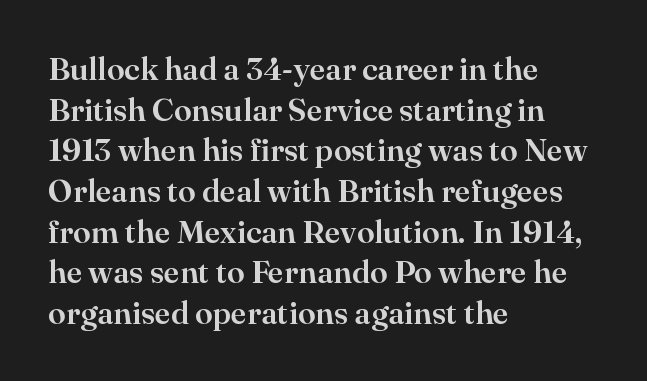
{"serif": "yes", "italic": "no", "width": "normal", "stroke_contrast": "high", "x_height": "small", "monospaced": "no", "underline": "no", "align": "left", "line_spacing": "normal", "line_spacing_ratio": 1.27, "letter_spacing": "normal", "letter_spacing_em": 0.0, "glyph_px": 32}
